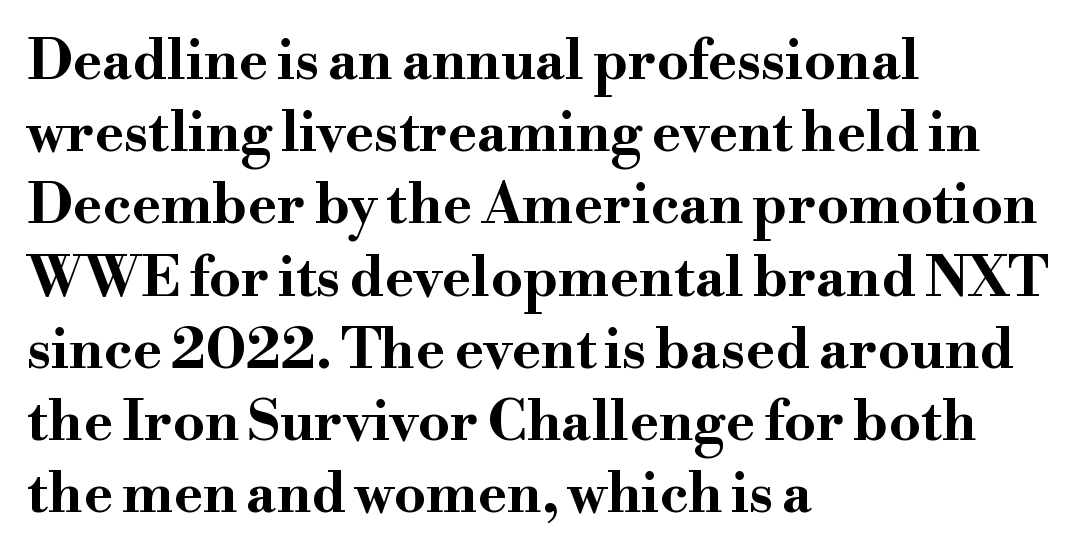
The image shows 56 px bold, wide serif type, upright; set left-aligned, normal line spacing (1.29x), normal letter spacing, not underlined; high stroke contrast and a small x-height.
